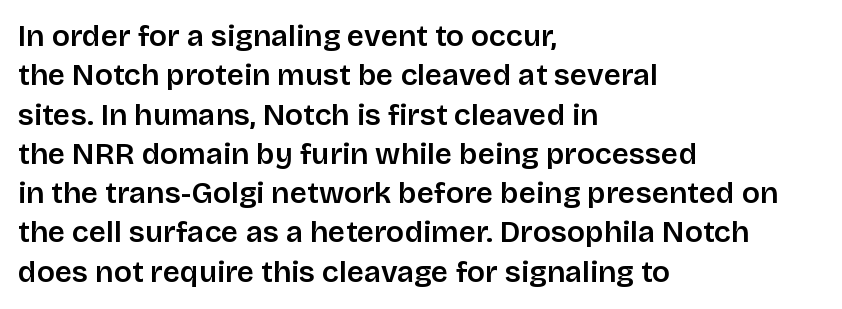
If you measured baseline to baseline, you'd find a middling distance. Spacing between characters is what you'd get straight out of the box. Does the type have serifs? No, each stem ends abruptly. If you drew a ruler down the left edge, every line would touch it.
